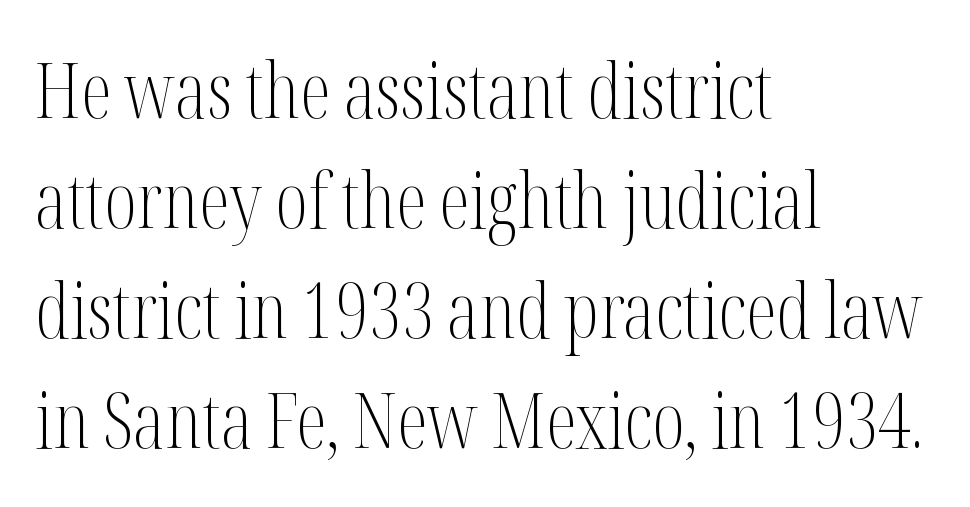
Q: Is the text bold? A: No.
Q: Is the text italic (slanted)? A: No, it is upright.
Q: Is the typeface a serif or a sans-serif typeface? A: Serif.
Q: Is the text underlined? A: No.
Q: How is the paragraph aligned? A: Left-aligned.
Q: Is the spacing between letters normal or unusually wide? A: Normal.
Q: Is the spacing between lines tight, normal or loose? A: Normal.
Q: Width (condensed, normal, or wide)? A: Condensed.
Q: Stroke contrast? A: Medium.
Q: x-height? A: Medium.
Q: Monospaced? A: No.
